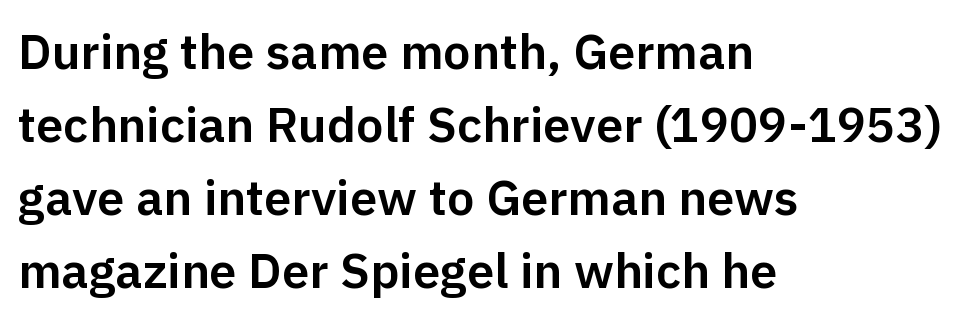
{"serif": "no", "italic": "no", "width": "normal", "stroke_contrast": "low", "x_height": "medium", "monospaced": "no", "underline": "no", "align": "left", "line_spacing": "normal", "line_spacing_ratio": 1.49, "letter_spacing": "normal", "letter_spacing_em": 0.0, "glyph_px": 49}
